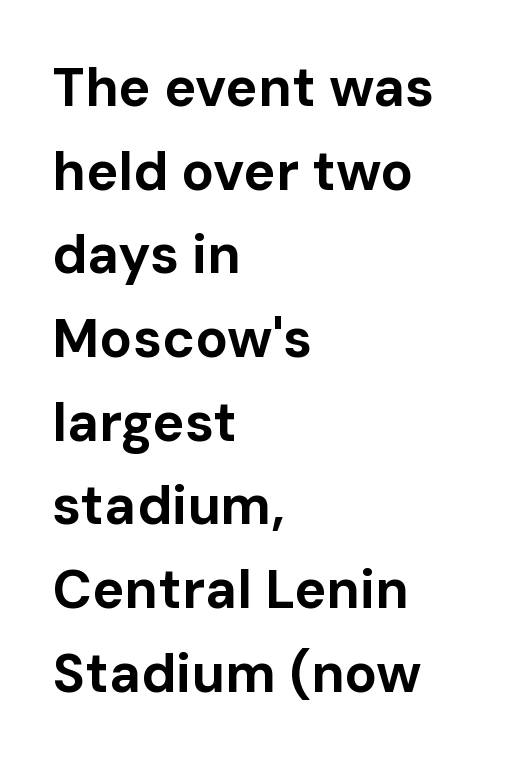
{"serif": "no", "italic": "no", "bold": "yes", "weight": "bold", "width": "normal", "stroke_contrast": "low", "x_height": "medium", "monospaced": "no", "underline": "no", "align": "left", "line_spacing": "normal", "line_spacing_ratio": 1.55, "letter_spacing": "normal", "letter_spacing_em": 0.0, "glyph_px": 54}
